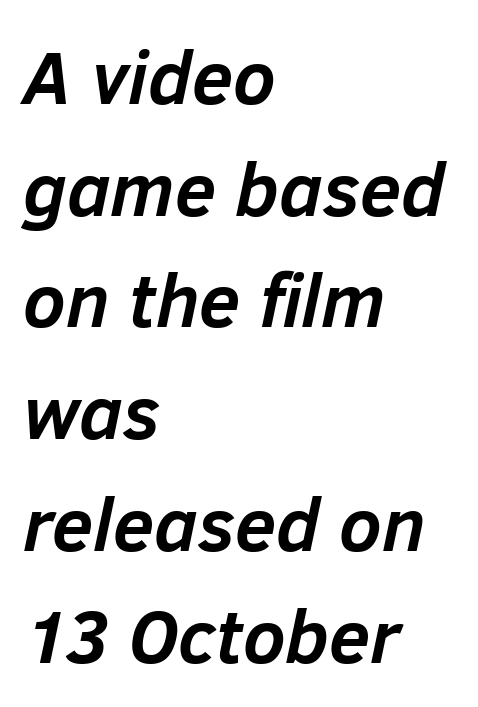
Is the type slanted? Yes — the strokes lean at a clear angle. Leading matches the norm, producing a regular column. Heavy-handed strokes throughout: this text is bold. Characters follow at the spacing the type designer built in. This rendering features lettering with no underline.
